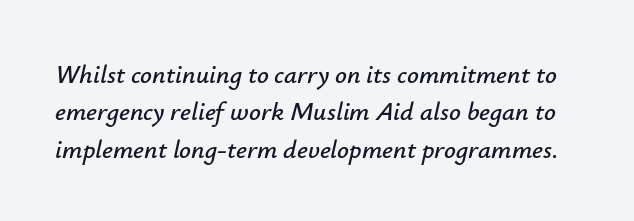
Q: Is the text italic (slanted)? A: Yes, it leans right by about 12 degrees.
Q: Is the text underlined? A: No.
Q: Is the spacing between letters normal or unusually wide? A: Normal.
Q: Is the spacing between lines tight, normal or loose? A: Normal.
